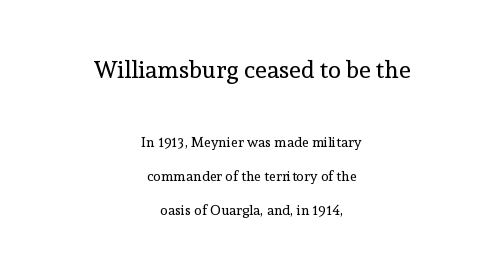
Q: Is the text bold? A: No.
Q: Is the text italic (slanted)? A: No, it is upright.
Q: Is the text underlined? A: No.
Q: How is the paragraph aligned? A: Centered.
Q: Is the spacing between letters normal or unusually wide? A: Normal.
Q: Is the spacing between lines tight, normal or loose? A: Loose.
Q: Which block of text is set in a larger size, the first (top) or the second (bottom)? A: The first (top) one.
